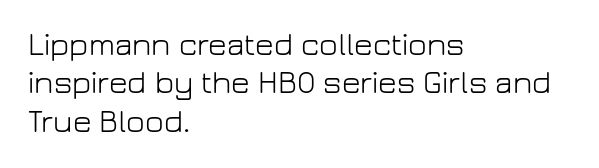
Q: Is the text bold? A: No.
Q: Is the text italic (slanted)? A: No, it is upright.
Q: Is the typeface a serif or a sans-serif typeface? A: Sans-serif.
Q: Is the text underlined? A: No.
Q: How is the paragraph aligned? A: Left-aligned.
Q: Is the spacing between letters normal or unusually wide? A: Normal.
Q: Width (condensed, normal, or wide)? A: Normal.
Q: Stroke contrast? A: Low.
Q: x-height? A: Medium.
Q: Monospaced? A: No.
